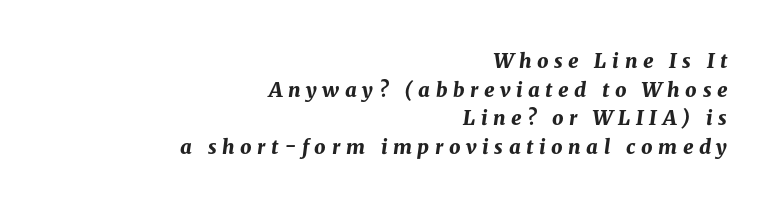
{"italic": "yes", "lean": "right", "slant_degrees": 8, "bold": "yes", "underline": "no", "align": "right", "line_spacing": "normal", "line_spacing_ratio": 1.43, "letter_spacing": "wide", "letter_spacing_em": 0.28, "glyph_px": 20}
